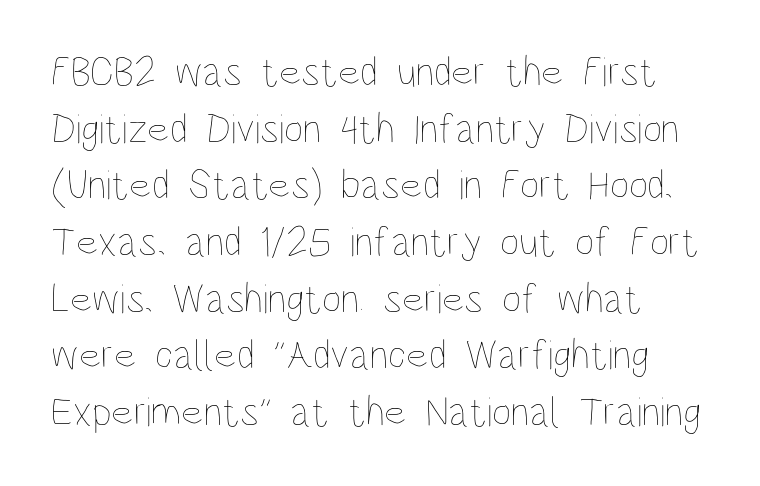
Does the lettering tilt? It doesn't — this is upright. The area under the type is left untouched. The letters advance in unequal steps, a hallmark of proportional type. The horizontal fit of the characters is conventional and even.
